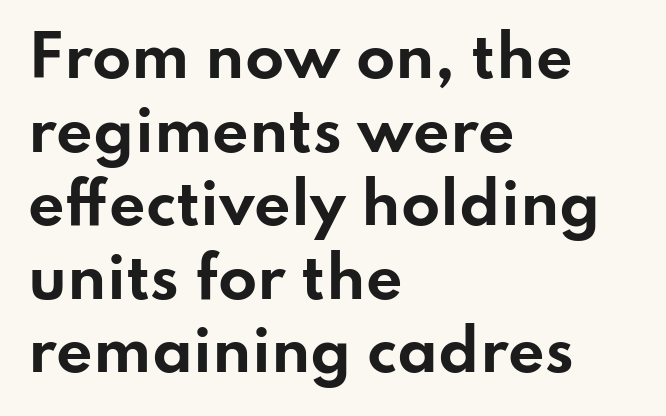
Q: Is the text bold? A: Yes.
Q: Is the text italic (slanted)? A: No, it is upright.
Q: Is the typeface a serif or a sans-serif typeface? A: Sans-serif.
Q: Is the text underlined? A: No.
Q: How is the paragraph aligned? A: Left-aligned.
Q: Is the spacing between letters normal or unusually wide? A: Normal.
Q: Is the spacing between lines tight, normal or loose? A: Normal.
Q: Width (condensed, normal, or wide)? A: Wide.
Q: Stroke contrast? A: Low.
Q: x-height? A: Small.
Q: Monospaced? A: No.
